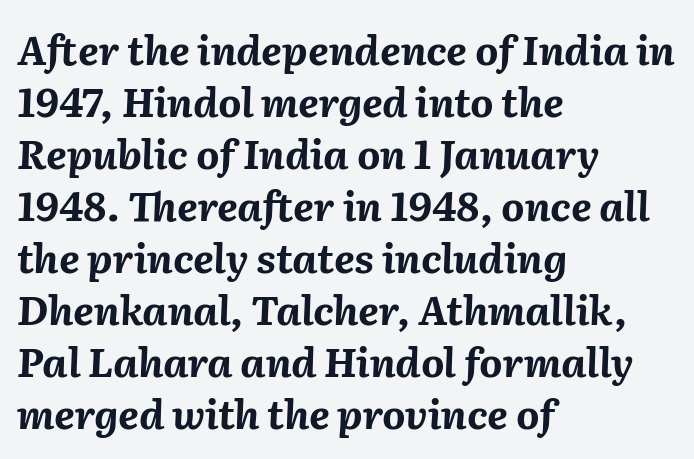
The image shows 40 px bold type, italic (leaning right); set left-aligned, normal line spacing (1.3x), normal letter spacing, not underlined; medium stroke contrast and a medium x-height.
